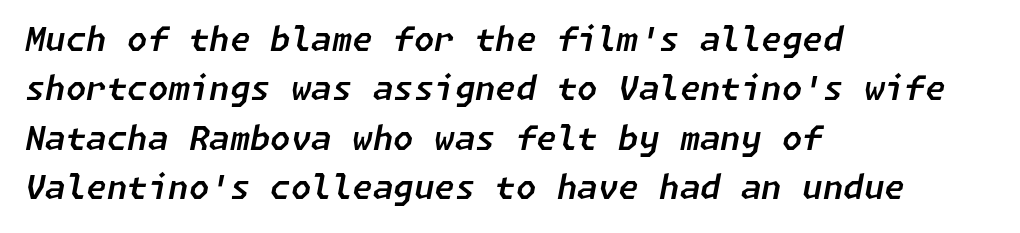
The image shows 33 px text type, italic (leaning right); set left-aligned, normal line spacing (1.5x), normal letter spacing, not underlined; low stroke contrast and a medium x-height.
